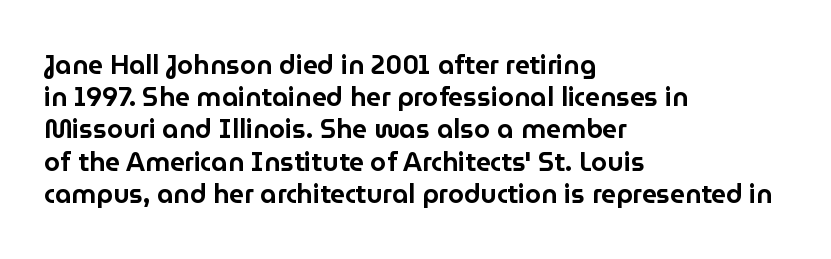
You could call the tracking neutral — neither tight nor loose. Posture: upright roman. Which margin do the lines hug? The left one — the right edge is uneven. Decoration check: the copy has no underline.
